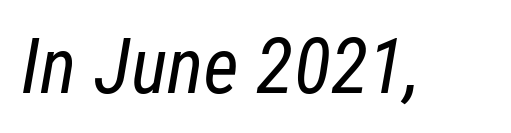
Q: Is the text bold? A: No.
Q: Is the text italic (slanted)? A: Yes, it leans right by about 12 degrees.
Q: Is the text underlined? A: No.
Q: Is the spacing between letters normal or unusually wide? A: Normal.
Q: Width (condensed, normal, or wide)? A: Condensed.
Q: Stroke contrast? A: Low.
Q: x-height? A: Medium.
Q: Monospaced? A: No.
